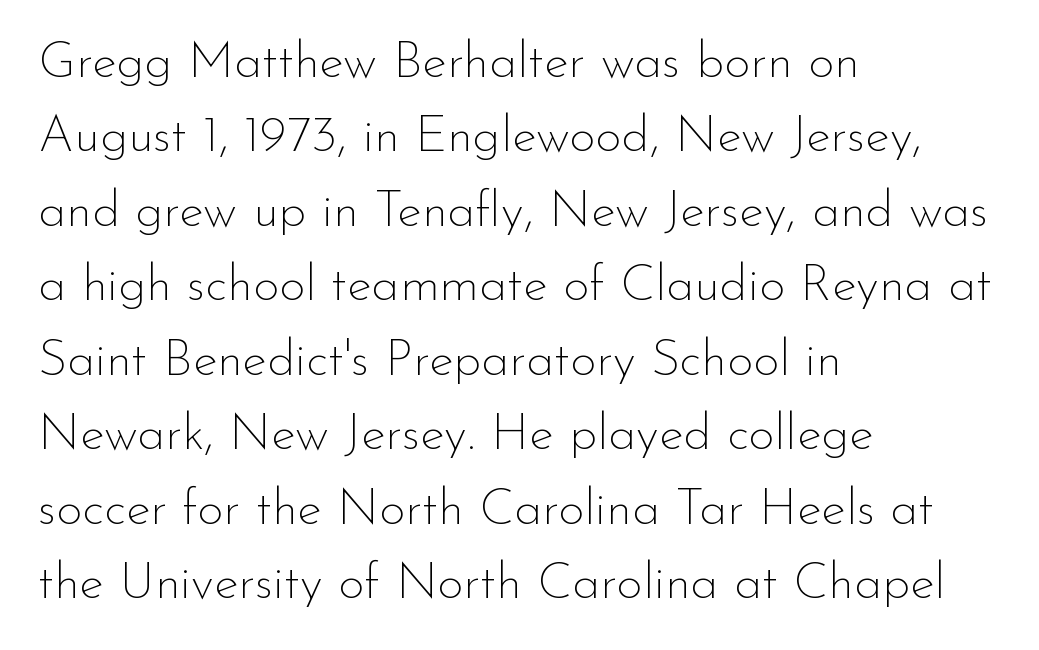
{"serif": "no", "italic": "no", "bold": "no", "weight": "thin", "width": "normal", "stroke_contrast": "low", "x_height": "small", "monospaced": "no", "underline": "no", "align": "left", "line_spacing": "normal", "line_spacing_ratio": 1.46, "letter_spacing": "normal", "letter_spacing_em": 0.0, "glyph_px": 51}
